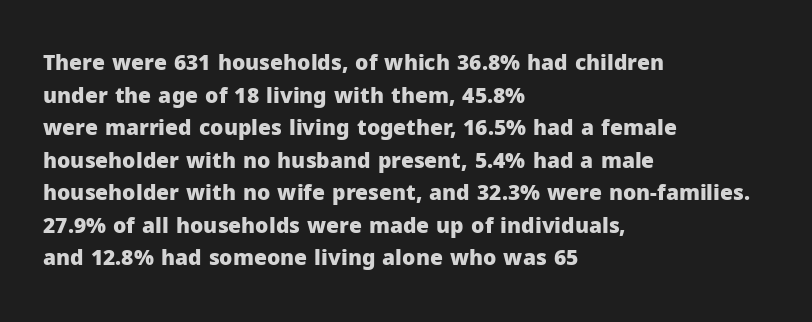
The rendering anchors every line to the left-hand side. In terms of posture, this sample is upright. This sample uses plain, unmodified letter spacing. The gap between lines stays unmarked.
